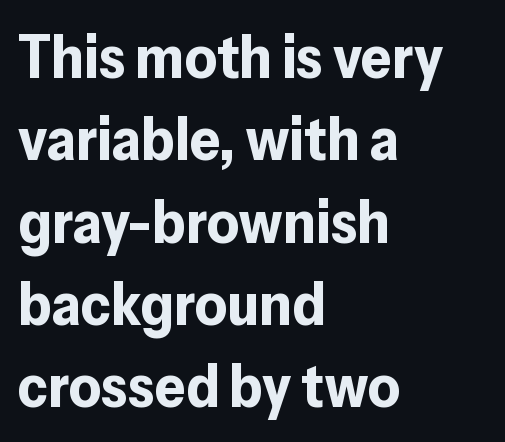
Q: Is the text bold? A: Yes.
Q: Is the text italic (slanted)? A: No, it is upright.
Q: Is the typeface a serif or a sans-serif typeface? A: Sans-serif.
Q: Is the text underlined? A: No.
Q: How is the paragraph aligned? A: Left-aligned.
Q: Is the spacing between letters normal or unusually wide? A: Normal.
Q: Is the spacing between lines tight, normal or loose? A: Normal.
Q: Width (condensed, normal, or wide)? A: Normal.
Q: Stroke contrast? A: Low.
Q: x-height? A: Medium.
Q: Monospaced? A: No.
